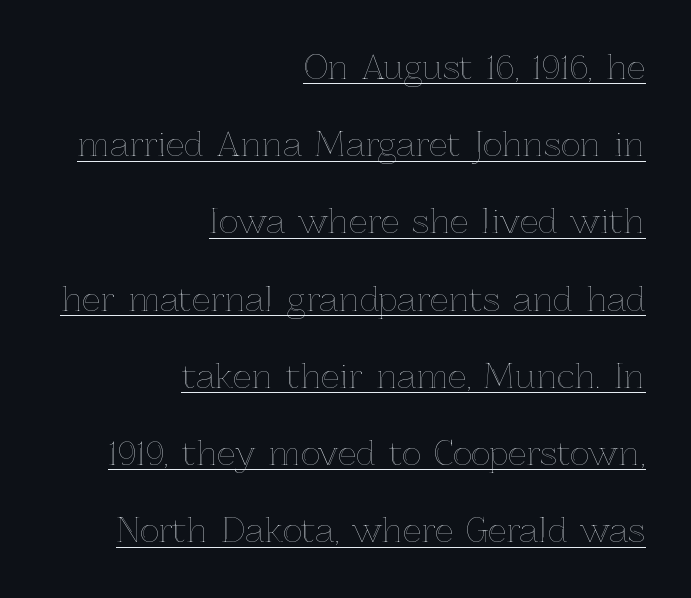
Q: Is the text italic (slanted)? A: No, it is upright.
Q: Is the text underlined? A: Yes.
Q: How is the paragraph aligned? A: Right-aligned.
Q: Is the spacing between letters normal or unusually wide? A: Normal.
Q: Is the spacing between lines tight, normal or loose? A: Loose.
Q: Width (condensed, normal, or wide)? A: Normal.
Q: x-height? A: Medium.
Q: Monospaced? A: No.
